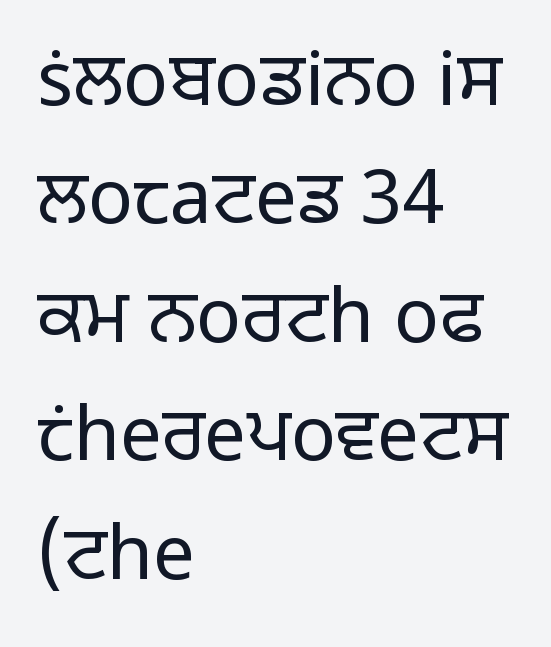
Posture: vertical. Nothing sits at the stroke ends, so this counts as sans-serif. Summary of weight: not heavy and not bold. Nobody touched the tracking dial on this one.
